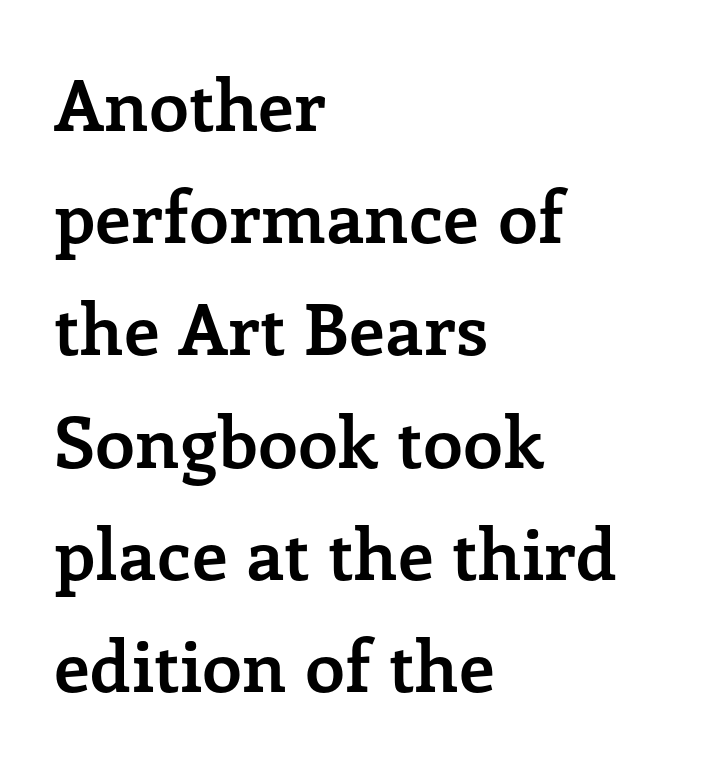
{"serif": "yes", "italic": "no", "bold": "yes", "weight": "semibold", "width": "normal", "stroke_contrast": "low", "x_height": "medium", "monospaced": "no", "underline": "no", "align": "left", "line_spacing": "normal", "line_spacing_ratio": 1.58, "letter_spacing": "normal", "letter_spacing_em": 0.0, "glyph_px": 71}
